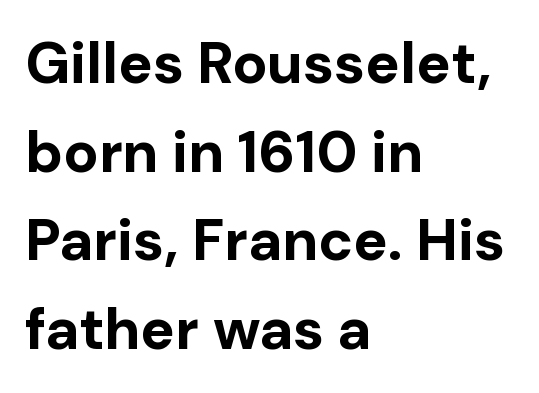
Q: Is the text bold? A: Yes.
Q: Is the text italic (slanted)? A: No, it is upright.
Q: Is the typeface a serif or a sans-serif typeface? A: Sans-serif.
Q: Is the text underlined? A: No.
Q: How is the paragraph aligned? A: Left-aligned.
Q: Is the spacing between letters normal or unusually wide? A: Normal.
Q: Is the spacing between lines tight, normal or loose? A: Normal.
Q: Width (condensed, normal, or wide)? A: Normal.
Q: Stroke contrast? A: Low.
Q: x-height? A: Medium.
Q: Monospaced? A: No.
